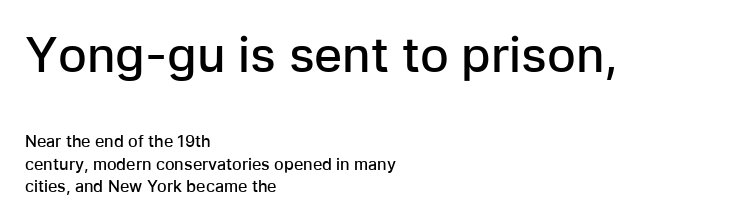
The image shows 48 px semibold sans-serif type, upright; set left-aligned, normal line spacing (1.41x), normal letter spacing, not underlined; the first (top) block is 3.0x larger; low stroke contrast and a medium x-height.
